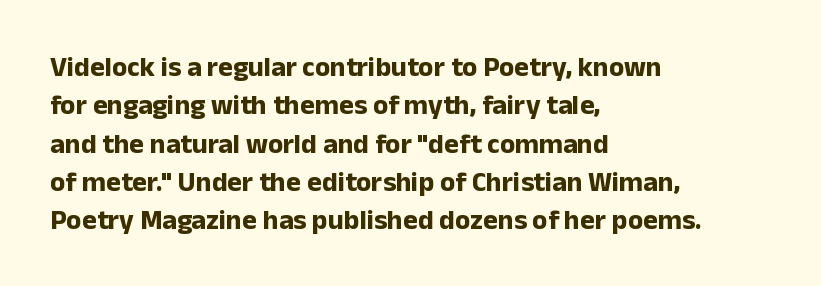
Q: Is the text bold? A: Yes.
Q: Is the text italic (slanted)? A: No, it is upright.
Q: Is the typeface a serif or a sans-serif typeface? A: Sans-serif.
Q: Is the text underlined? A: No.
Q: How is the paragraph aligned? A: Left-aligned.
Q: Is the spacing between letters normal or unusually wide? A: Normal.
Q: Is the spacing between lines tight, normal or loose? A: Normal.
Q: Width (condensed, normal, or wide)? A: Normal.
Q: Stroke contrast? A: Low.
Q: x-height? A: Medium.
Q: Monospaced? A: No.
